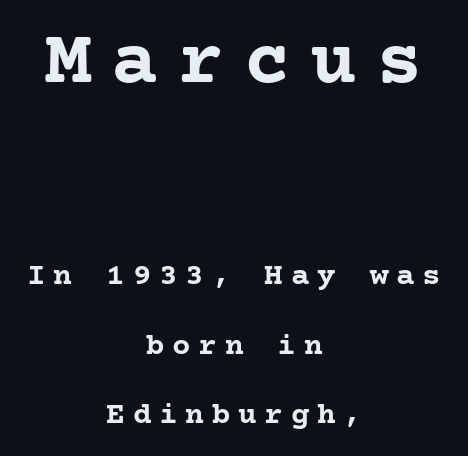
{"serif": "yes", "italic": "no", "bold": "yes", "weight": "semibold", "width": "normal", "stroke_contrast": "low", "x_height": "medium", "underline": "no", "align": "center", "line_spacing": "loose", "line_spacing_ratio": 2.25, "letter_spacing": "wide", "letter_spacing_em": 0.25, "larger_block": "first", "size_ratio": 2.52, "glyph_px": 78}
